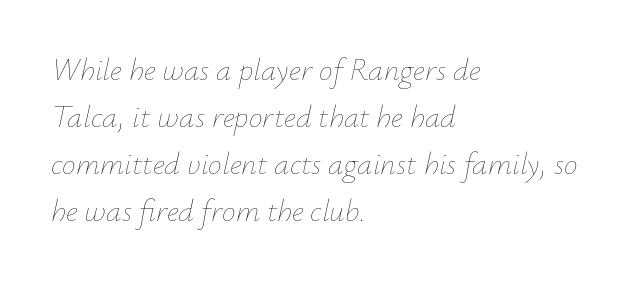
A typesetter would call this proportional, since set widths differ per character. Is the type slanted? Yes — the strokes lean at a clear angle. No extra tracking has been applied to these lines. The ragged edge is on the right, which tells us the setting is flush left. Whoever set this chose a conventional vertical rhythm.
